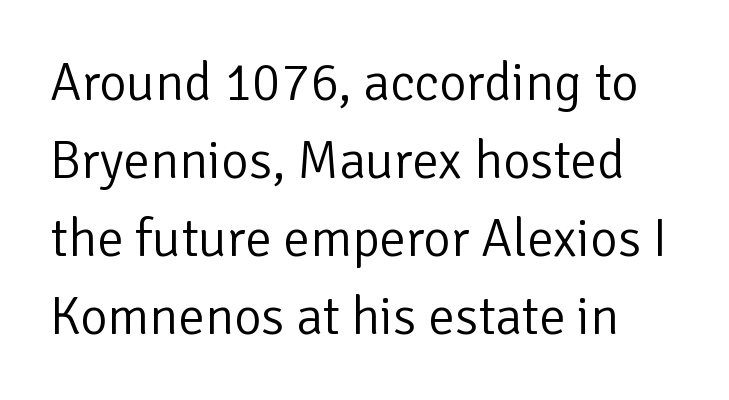
The image shows 53 px light sans-serif type, upright; set normal line spacing (1.47x), normal letter spacing, not underlined; low stroke contrast and a medium x-height.
